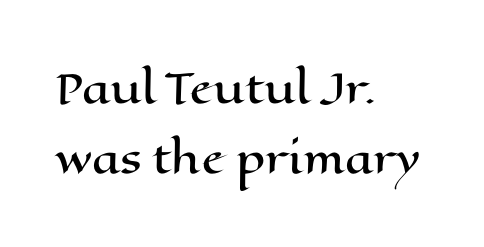
The zone under the glyphs is completely vacant. This is roman type, the default non-slanted kind. The passage shown has conventional tracking throughout. Varying glyph widths throughout — classic text-font behaviour. The lines are quadded left.
